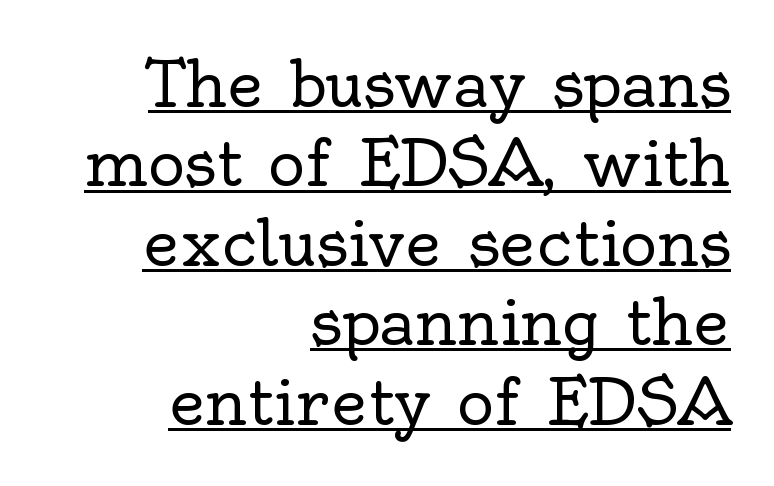
Q: Is the text bold? A: No.
Q: Is the text italic (slanted)? A: No, it is upright.
Q: Is the typeface a serif or a sans-serif typeface? A: Serif.
Q: Is the text underlined? A: Yes.
Q: How is the paragraph aligned? A: Right-aligned.
Q: Is the spacing between letters normal or unusually wide? A: Normal.
Q: Is the spacing between lines tight, normal or loose? A: Normal.
Q: Width (condensed, normal, or wide)? A: Normal.
Q: x-height? A: Small.
Q: Monospaced? A: No.
